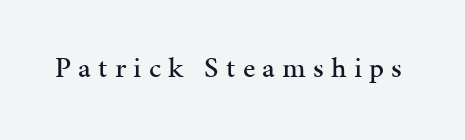
{"serif": "yes", "italic": "no", "width": "normal", "stroke_contrast": "medium", "x_height": "medium", "monospaced": "no", "underline": "no", "letter_spacing": "wide", "letter_spacing_em": 0.25, "glyph_px": 29}
